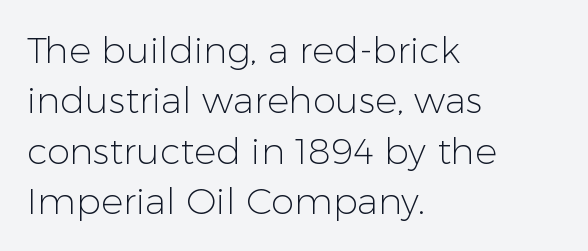
The passage shown stacks its lines at a standard gap. A typesetter would call this proportional, since set widths differ per character. Unmarked baselines from the first word to the last. Style check: upright. Nope, no serifs anywhere on these letters.
